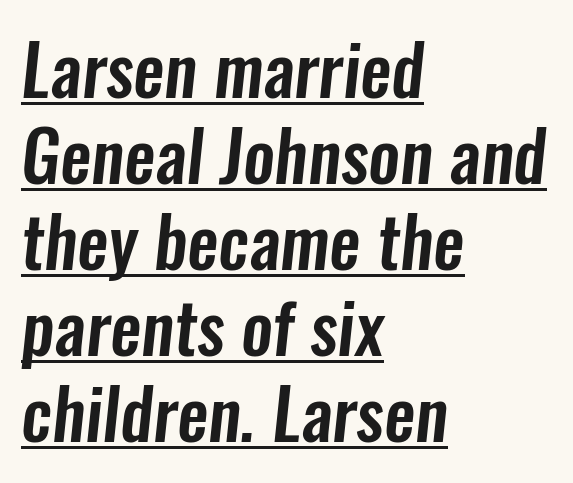
Is the letter spacing exaggerated? No — it looks like the ordinary default. A baseline rule has been typeset under these characters. Proportional: the letters do not fall into vertical columns. Alignment: flush left. The glyphs in this specimen are sans serif.
